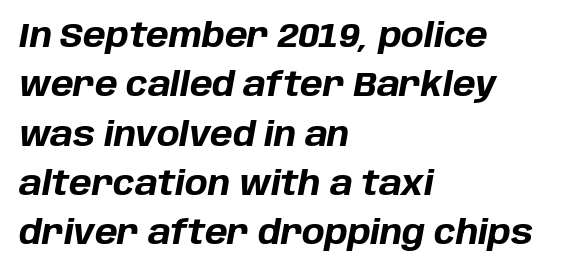
The face used here is proportionally spaced, like ordinary book or web type. I'd describe the lettering as bold — thick and assertive. This is oblique type, the kind used for emphasis or titles. Notice how descenders clear the ascenders below comfortably — that's standard leading.
